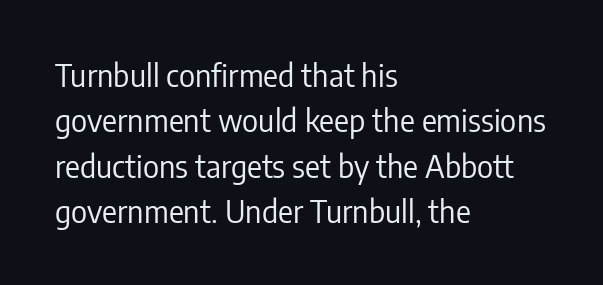
Q: Is the text bold? A: No.
Q: Is the text italic (slanted)? A: No, it is upright.
Q: Is the typeface a serif or a sans-serif typeface? A: Sans-serif.
Q: Is the text underlined? A: No.
Q: How is the paragraph aligned? A: Left-aligned.
Q: Is the spacing between letters normal or unusually wide? A: Normal.
Q: Is the spacing between lines tight, normal or loose? A: Normal.
Q: Width (condensed, normal, or wide)? A: Condensed.
Q: Stroke contrast? A: Low.
Q: x-height? A: Medium.
Q: Monospaced? A: No.
